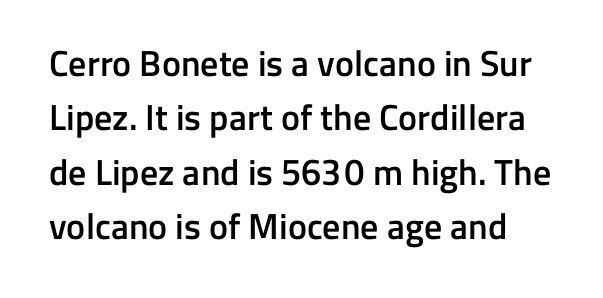
Q: Is the text bold? A: Semi-bold.
Q: Is the text italic (slanted)? A: No, it is upright.
Q: Is the typeface a serif or a sans-serif typeface? A: Sans-serif.
Q: Is the text underlined? A: No.
Q: Is the spacing between letters normal or unusually wide? A: Normal.
Q: Is the spacing between lines tight, normal or loose? A: Normal.
Q: Width (condensed, normal, or wide)? A: Normal.
Q: Stroke contrast? A: Low.
Q: x-height? A: Medium.
Q: Monospaced? A: No.
